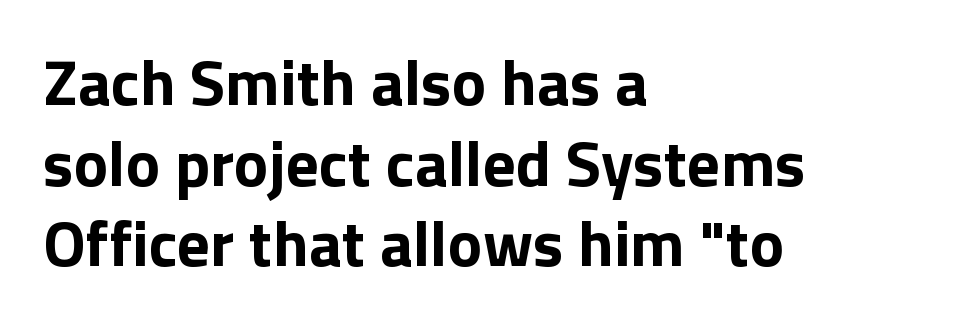
Posture: straight, roman, zero tilt. Clear beneath every line of the passage. Serifs: no, the terminals of the letterforms are clean. The gaps between neighbouring characters are ordinary and unremarkable. Do the characters align in a grid? No, the font is proportional.
